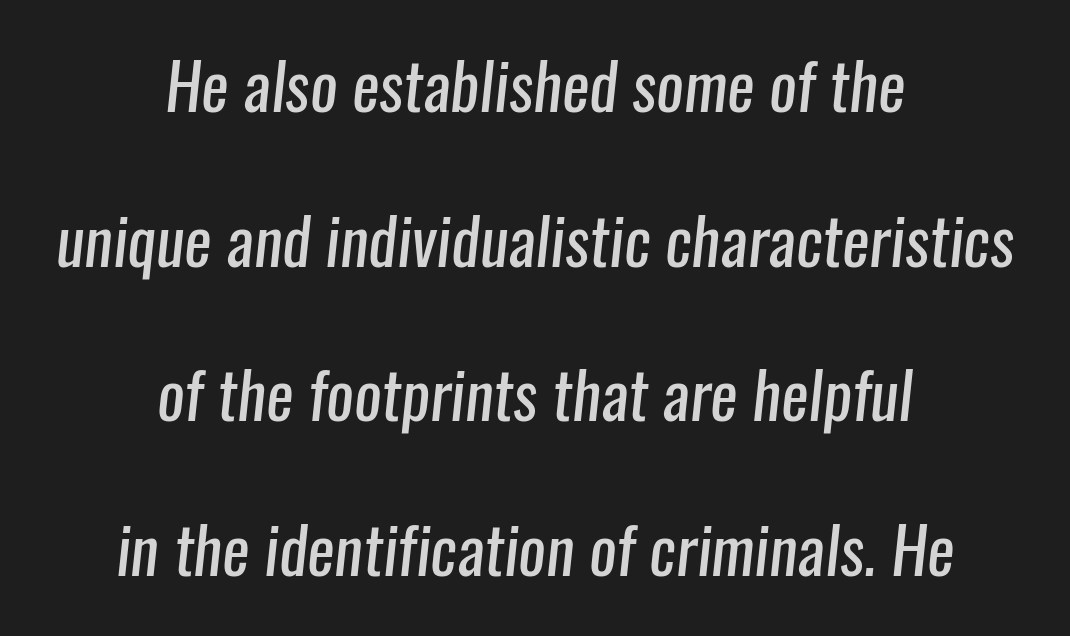
Q: Is the text bold? A: No.
Q: Is the typeface a serif or a sans-serif typeface? A: Sans-serif.
Q: Is the text underlined? A: No.
Q: How is the paragraph aligned? A: Centered.
Q: Is the spacing between letters normal or unusually wide? A: Normal.
Q: Is the spacing between lines tight, normal or loose? A: Loose.
Q: Width (condensed, normal, or wide)? A: Condensed.
Q: Stroke contrast? A: Low.
Q: x-height? A: Medium.
Q: Monospaced? A: No.
